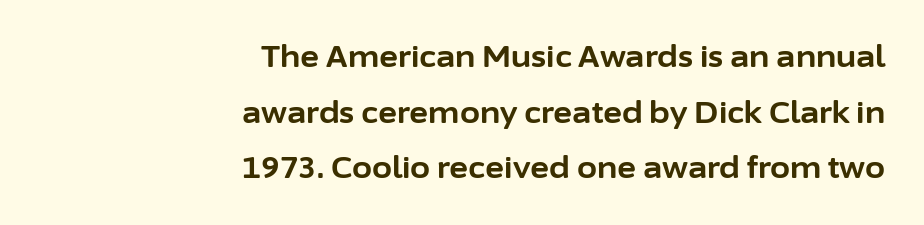
{"serif": "no", "italic": "no", "bold": "yes", "weight": "bold", "width": "normal", "stroke_contrast": "low", "x_height": "medium", "monospaced": "no", "underline": "no", "align": "right", "line_spacing": "loose", "line_spacing_ratio": 1.92, "letter_spacing": "normal", "letter_spacing_em": 0.0, "glyph_px": 29}
